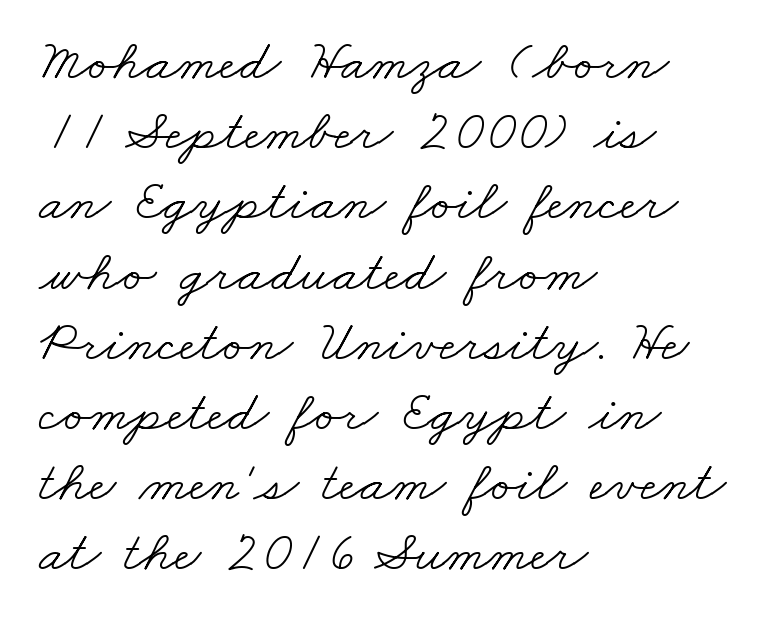
The image shows 58 px light, wide serif type; set left-aligned, line spacing 1.21x, normal letter spacing, not underlined; low stroke contrast and a small x-height.
